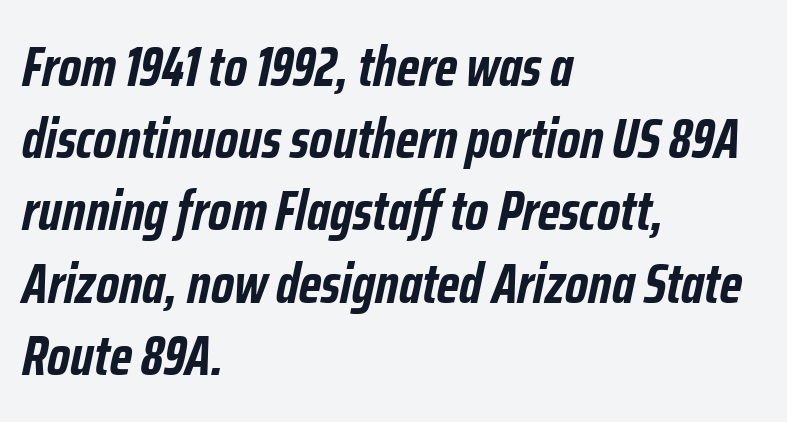
Q: Is the text bold? A: Yes.
Q: Is the text italic (slanted)? A: Yes, it leans right by about 12 degrees.
Q: Is the text underlined? A: No.
Q: How is the paragraph aligned? A: Left-aligned.
Q: Is the spacing between letters normal or unusually wide? A: Normal.
Q: Is the spacing between lines tight, normal or loose? A: Normal.
Q: Width (condensed, normal, or wide)? A: Condensed.
Q: Stroke contrast? A: Low.
Q: x-height? A: Medium.
Q: Monospaced? A: No.
